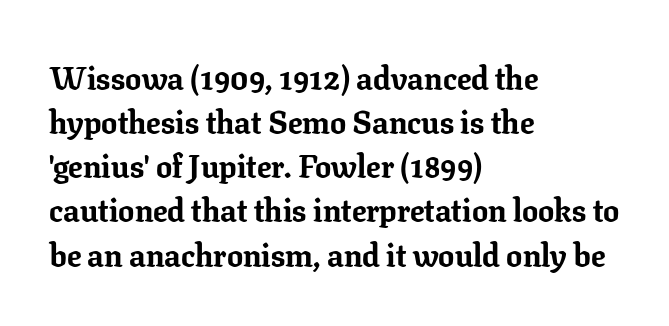
The image shows 32 px bold serif type, upright; set left-aligned, normal line spacing (1.38x), normal letter spacing, not underlined; low stroke contrast and a medium x-height.
